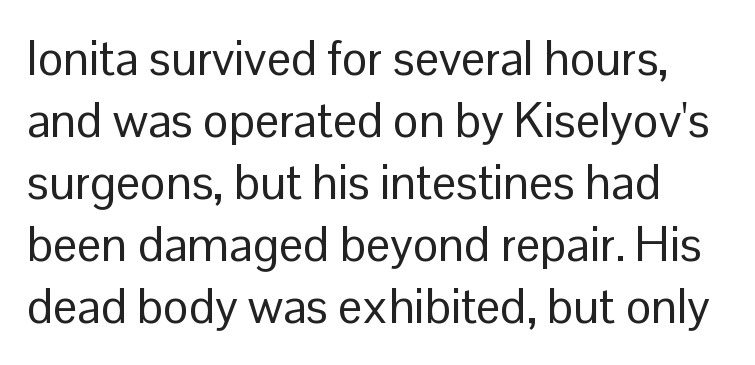
The image shows 48 px regular-weight sans-serif type, upright; set normal line spacing (1.29x), normal letter spacing, not underlined; low stroke contrast and a medium x-height.
